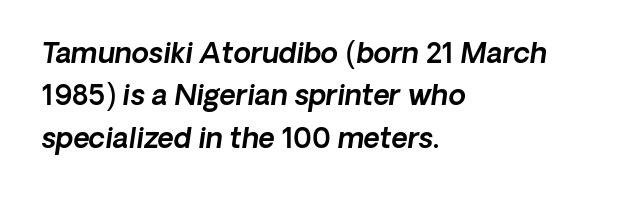
Q: Is the text italic (slanted)? A: Yes, it leans right by about 8 degrees.
Q: Is the text underlined? A: No.
Q: How is the paragraph aligned? A: Left-aligned.
Q: Is the spacing between letters normal or unusually wide? A: Normal.
Q: Is the spacing between lines tight, normal or loose? A: Normal.
Q: Width (condensed, normal, or wide)? A: Normal.
Q: x-height? A: Medium.
Q: Monospaced? A: No.
